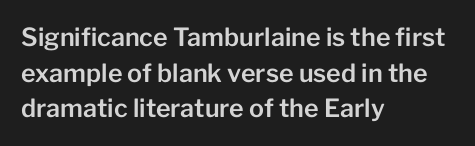
Q: Is the text italic (slanted)? A: No, it is upright.
Q: Is the text underlined? A: No.
Q: How is the paragraph aligned? A: Left-aligned.
Q: Is the spacing between letters normal or unusually wide? A: Normal.
Q: Is the spacing between lines tight, normal or loose? A: Normal.
